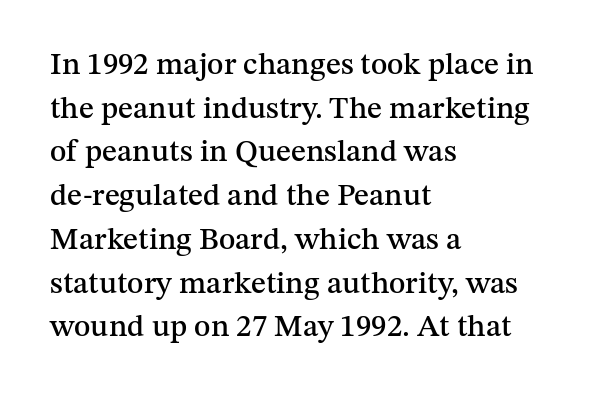
Q: Is the text italic (slanted)? A: No, it is upright.
Q: Is the typeface a serif or a sans-serif typeface? A: Serif.
Q: Is the text underlined? A: No.
Q: How is the paragraph aligned? A: Left-aligned.
Q: Is the spacing between letters normal or unusually wide? A: Normal.
Q: Is the spacing between lines tight, normal or loose? A: Normal.
Q: Width (condensed, normal, or wide)? A: Normal.
Q: Stroke contrast? A: Medium.
Q: x-height? A: Medium.
Q: Monospaced? A: No.
